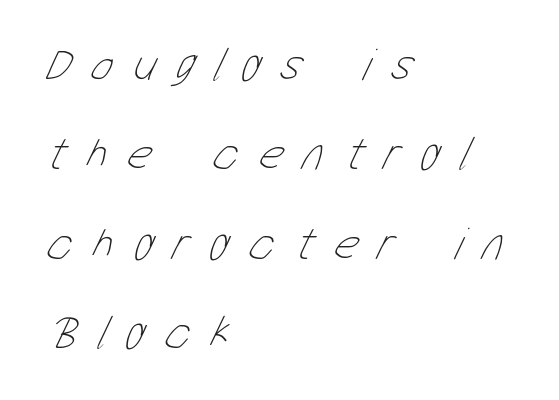
Q: Is the text bold? A: No.
Q: Is the text underlined? A: No.
Q: How is the paragraph aligned? A: Left-aligned.
Q: Is the spacing between letters normal or unusually wide? A: Unusually wide.
Q: Is the spacing between lines tight, normal or loose? A: Loose.
Q: Width (condensed, normal, or wide)? A: Condensed.
Q: Stroke contrast? A: Low.
Q: x-height? A: Medium.
Q: Monospaced? A: No.
